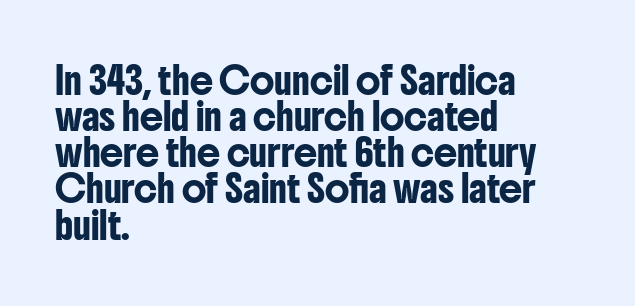
The image shows 26 px text type, upright; set left-aligned, normal line spacing (1.39x), normal letter spacing, not underlined.
